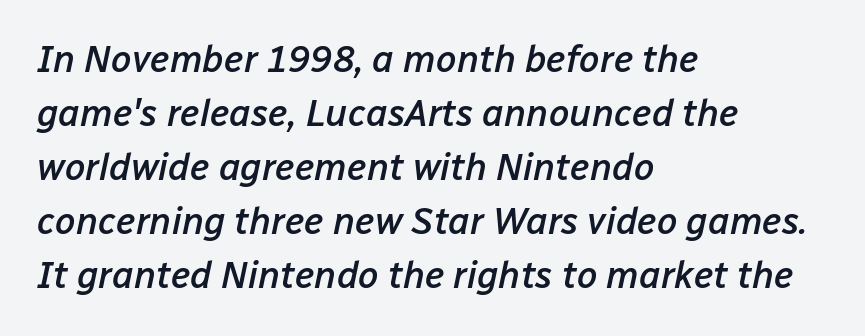
Q: Is the text bold? A: Semi-bold.
Q: Is the text italic (slanted)? A: Yes, it leans right by about 12 degrees.
Q: Is the text underlined? A: No.
Q: How is the paragraph aligned? A: Left-aligned.
Q: Is the spacing between letters normal or unusually wide? A: Normal.
Q: Is the spacing between lines tight, normal or loose? A: Normal.
Q: Width (condensed, normal, or wide)? A: Normal.
Q: Stroke contrast? A: Low.
Q: x-height? A: Medium.
Q: Monospaced? A: No.
